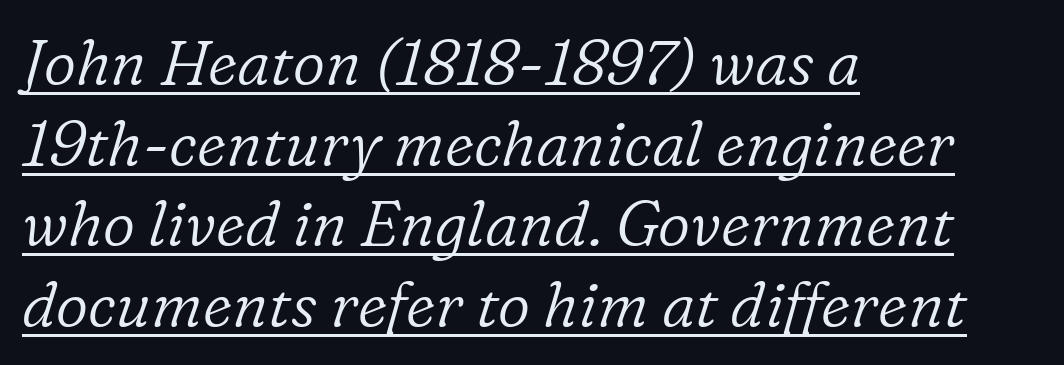
{"serif": "yes", "italic": "yes", "lean": "right", "slant_degrees": 16, "bold": "no", "weight": "light", "width": "normal", "stroke_contrast": "low", "x_height": "medium", "monospaced": "no", "underline": "yes", "align": "left", "line_spacing": "normal", "line_spacing_ratio": 1.28, "letter_spacing": "normal", "letter_spacing_em": 0.0, "glyph_px": 63}
